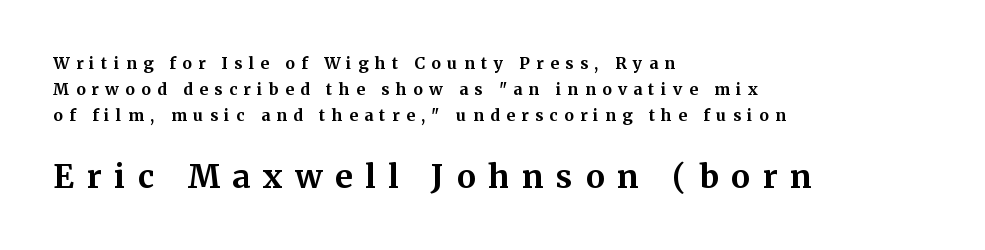
{"serif": "yes", "italic": "no", "bold": "yes", "weight": "bold", "width": "normal", "stroke_contrast": "medium", "x_height": "medium", "monospaced": "no", "underline": "no", "align": "left", "line_spacing": "normal", "line_spacing_ratio": 1.61, "letter_spacing": "wide", "letter_spacing_em": 0.4, "larger_block": "second", "size_ratio": 2.0, "glyph_px": 32}
